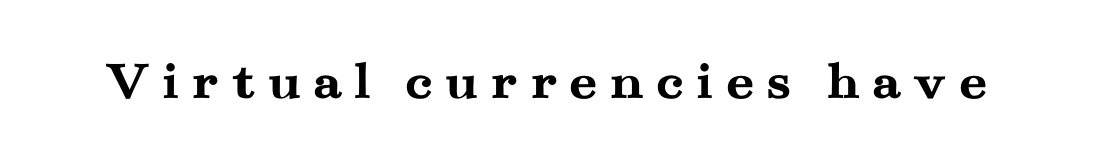
The image shows 56 px semibold, wide serif type, upright; set unusually wide letter spacing (+0.2 em), not underlined; medium stroke contrast and a small x-height.
